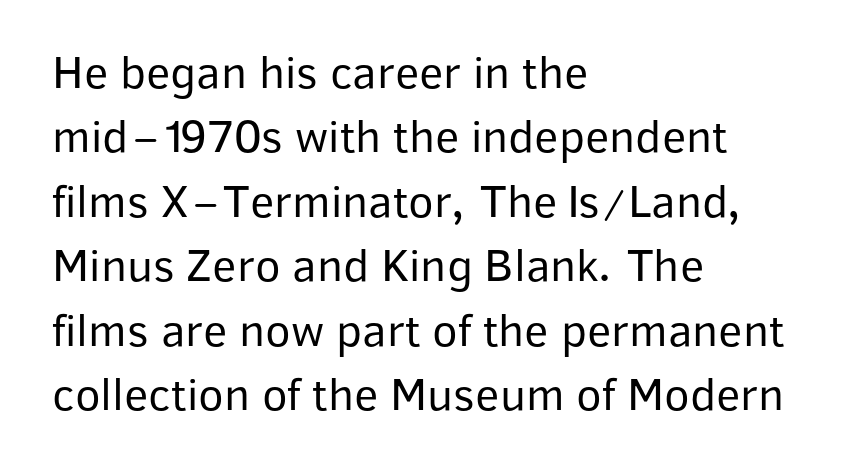
{"serif": "no", "italic": "no", "bold": "no", "weight": "regular", "width": "normal", "stroke_contrast": "low", "x_height": "medium", "monospaced": "no", "underline": "no", "align": "left", "line_spacing": "normal", "line_spacing_ratio": 1.37, "letter_spacing": "normal", "letter_spacing_em": 0.0, "glyph_px": 47}
